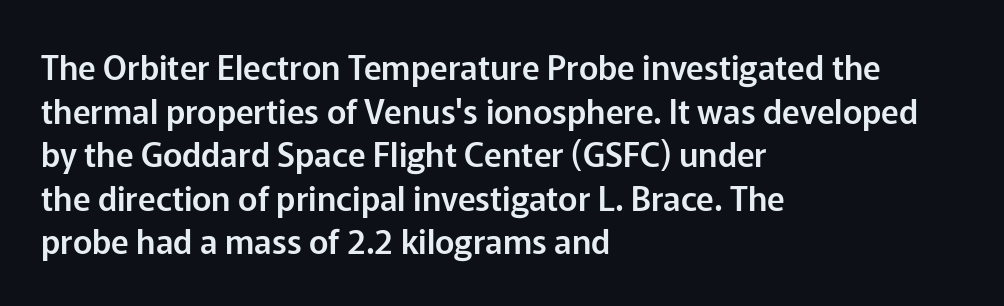
The passage shown is typed in a proportional face where columns would drift. Evenly set lines give the paragraph a standard silhouette. Where is the straight margin? On the left. This rendering features lettering with no underline. Posture: straight, roman, zero tilt.
